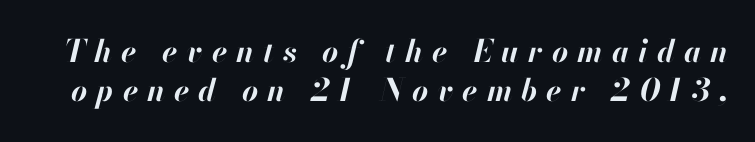
The image shows 31 px bold type, italic (leaning right); set normal line spacing (1.26x), unusually wide letter spacing (+0.29 em), not underlined; high stroke contrast and a small x-height.
